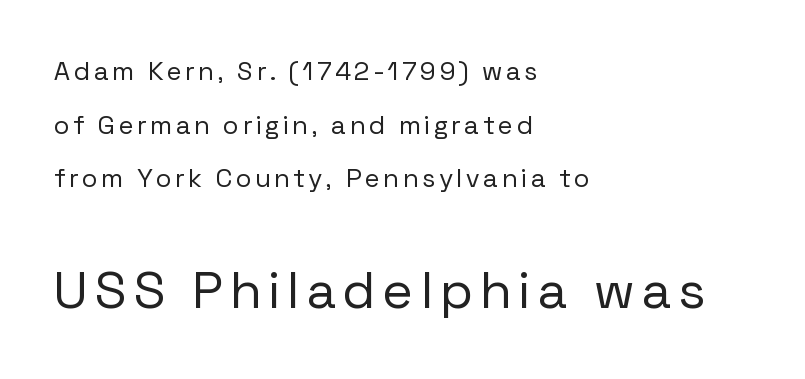
{"serif": "no", "italic": "no", "bold": "no", "weight": "regular", "width": "normal", "stroke_contrast": "low", "x_height": "medium", "monospaced": "no", "underline": "no", "align": "left", "line_spacing": "loose", "line_spacing_ratio": 2.06, "larger_block": "second", "size_ratio": 2.0, "glyph_px": 52}
